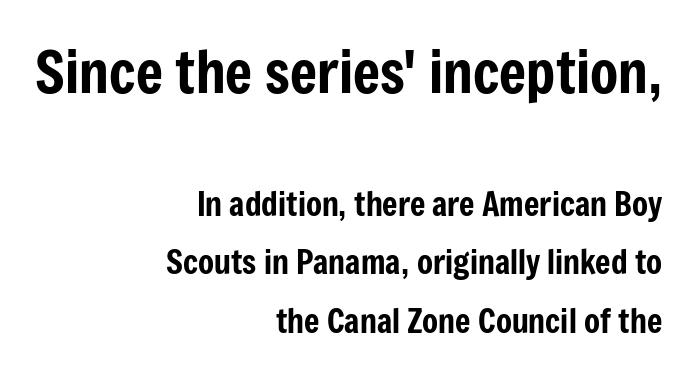
{"serif": "no", "italic": "no", "width": "condensed", "stroke_contrast": "low", "x_height": "medium", "monospaced": "no", "underline": "no", "align": "right", "line_spacing_ratio": 1.77, "letter_spacing": "normal", "letter_spacing_em": 0.0, "larger_block": "first", "size_ratio": 1.76, "glyph_px": 58}
